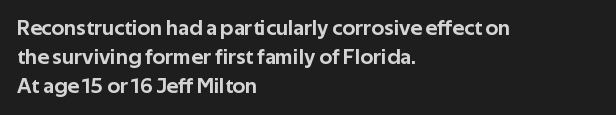
{"italic": "no", "underline": "no", "align": "left", "line_spacing": "normal", "line_spacing_ratio": 1.31, "letter_spacing": "normal", "letter_spacing_em": 0.0, "glyph_px": 22}
